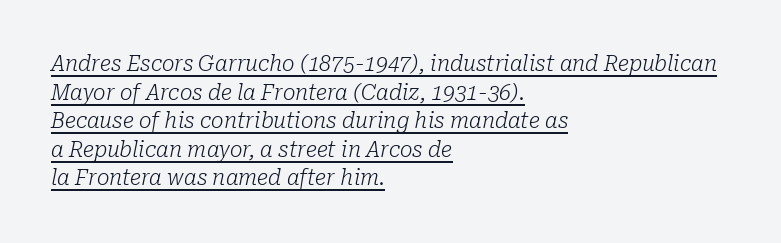
{"italic": "yes", "lean": "right", "slant_degrees": 10, "bold": "no", "underline": "yes", "align": "left", "line_spacing": "normal", "line_spacing_ratio": 1.36, "letter_spacing": "normal", "letter_spacing_em": 0.0, "glyph_px": 21}
